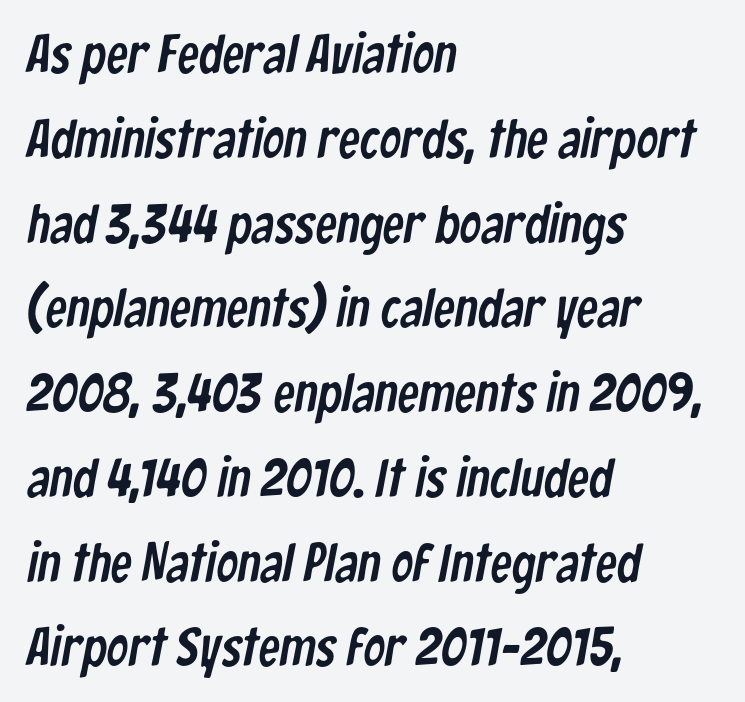
Looks like regular typesetting: each glyph gets only the width it needs. Only glyphs here, with clear space below each row. Line beginnings align vertically; line endings do not. The designer went with a sans here, leaving each stem footless.
